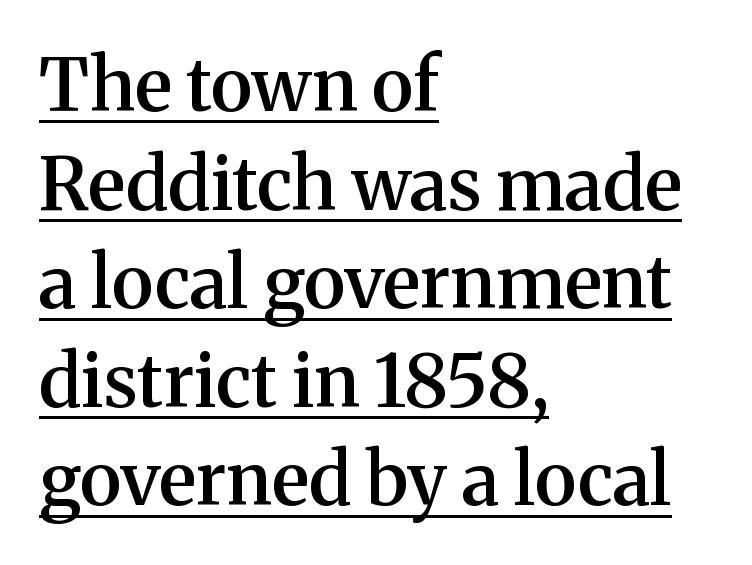
The image shows 73 px semibold serif type, upright; set left-aligned, normal line spacing (1.35x), normal letter spacing, underlined; medium stroke contrast and a medium x-height.
